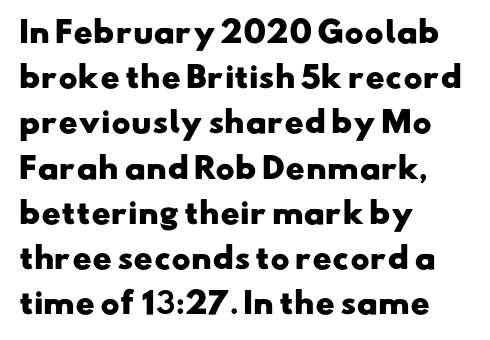
Q: Is the text bold? A: Yes.
Q: Is the typeface a serif or a sans-serif typeface? A: Sans-serif.
Q: Is the text underlined? A: No.
Q: How is the paragraph aligned? A: Left-aligned.
Q: Is the spacing between letters normal or unusually wide? A: Normal.
Q: Is the spacing between lines tight, normal or loose? A: Normal.
Q: Width (condensed, normal, or wide)? A: Wide.
Q: Stroke contrast? A: Low.
Q: x-height? A: Small.
Q: Monospaced? A: No.
